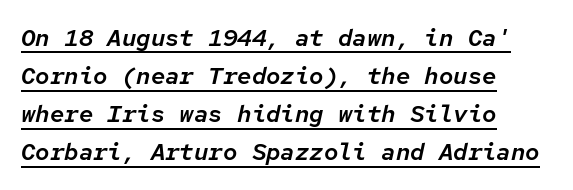
Is there much room between lines? A standard amount, neither cramped nor airy. The rag falls on the right side of this text block. Each line of the rendering has a horizontal stroke beneath the glyphs. Italic? Definitely — the glyphs are oblique. Students, note that the glyphs here touch the page at normal intervals.
